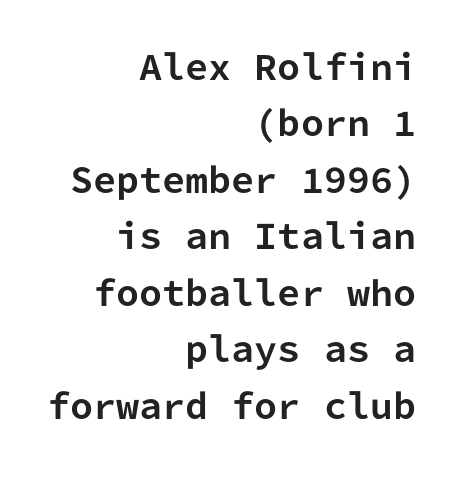
{"serif": "no", "italic": "no", "bold": "yes", "weight": "bold", "width": "normal", "stroke_contrast": "low", "x_height": "medium", "monospaced": "yes", "underline": "no", "align": "right", "line_spacing_ratio": 1.71, "letter_spacing": "normal", "letter_spacing_em": 0.0, "glyph_px": 33}
